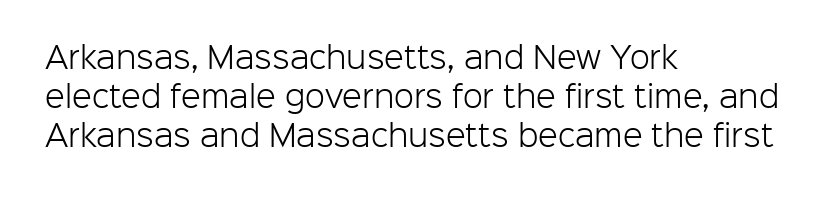
The image shows 29 px light sans-serif type, upright; set left-aligned, normal line spacing (1.34x), normal letter spacing, not underlined; low stroke contrast and a medium x-height.
